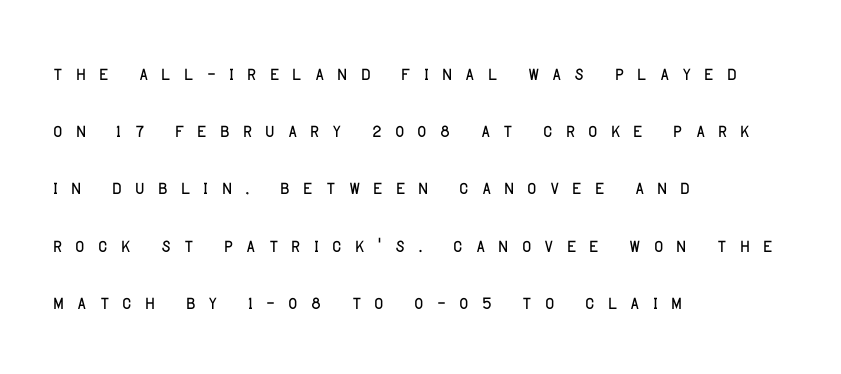
{"italic": "no", "bold": "no", "underline": "no", "align": "left", "line_spacing": "loose", "line_spacing_ratio": 2.29, "letter_spacing": "wide", "letter_spacing_em": 0.45, "glyph_px": 25}
